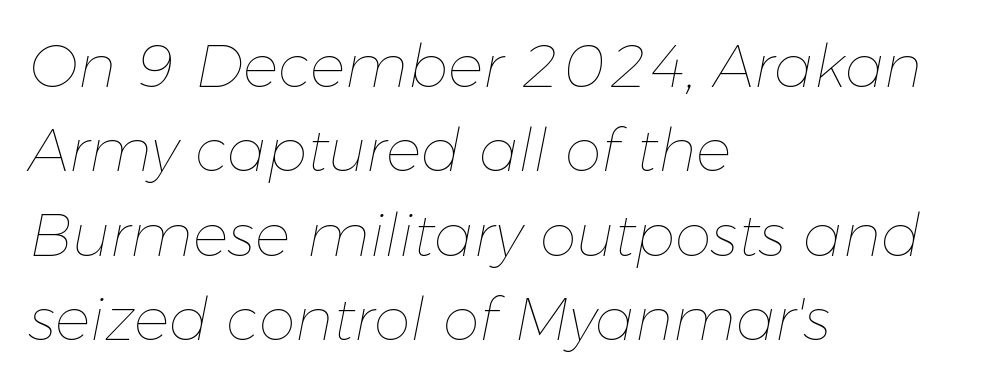
The designer left line spacing at the default. These glyphs show unthickened strokes, regular width or finer. Think of a printed novel: that variable character pitch is what you see here. Honestly, the letter spacing is just normal — you wouldn't notice it. Check the space under the baseline: it is left empty. An italicized treatment has been applied to the whole sample.
